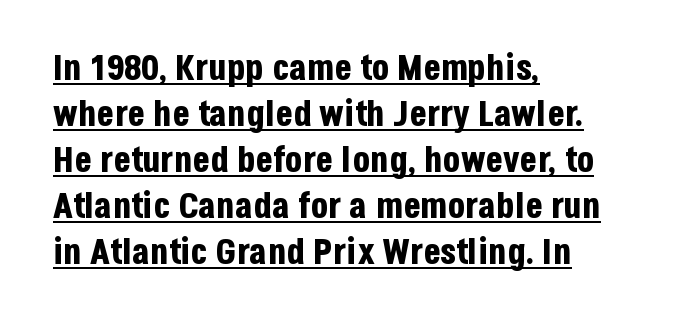
{"serif": "no", "italic": "no", "bold": "yes", "weight": "bold", "width": "condensed", "stroke_contrast": "low", "x_height": "large", "monospaced": "no", "underline": "yes", "align": "left", "line_spacing": "normal", "line_spacing_ratio": 1.28, "letter_spacing": "normal", "letter_spacing_em": 0.0, "glyph_px": 36}
